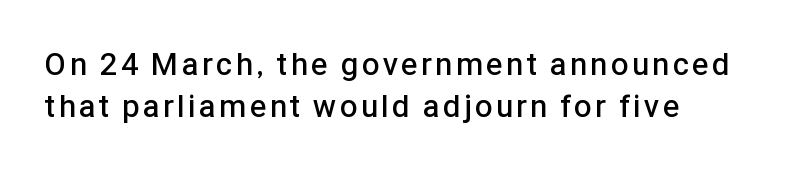
Q: Is the text bold? A: Semi-bold.
Q: Is the text italic (slanted)? A: No, it is upright.
Q: Is the typeface a serif or a sans-serif typeface? A: Sans-serif.
Q: Is the text underlined? A: No.
Q: How is the paragraph aligned? A: Left-aligned.
Q: Is the spacing between lines tight, normal or loose? A: Normal.
Q: Width (condensed, normal, or wide)? A: Normal.
Q: Stroke contrast? A: Low.
Q: x-height? A: Medium.
Q: Monospaced? A: No.
